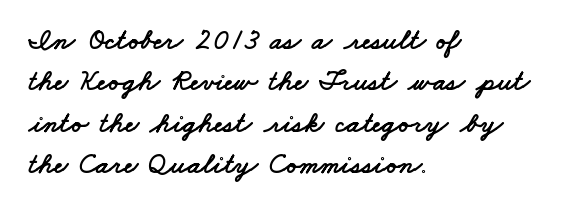
{"serif": "no", "width": "wide", "stroke_contrast": "low", "x_height": "small", "monospaced": "no", "underline": "no", "align": "left", "line_spacing": "normal", "line_spacing_ratio": 1.43, "letter_spacing": "normal", "letter_spacing_em": 0.0, "glyph_px": 29}
